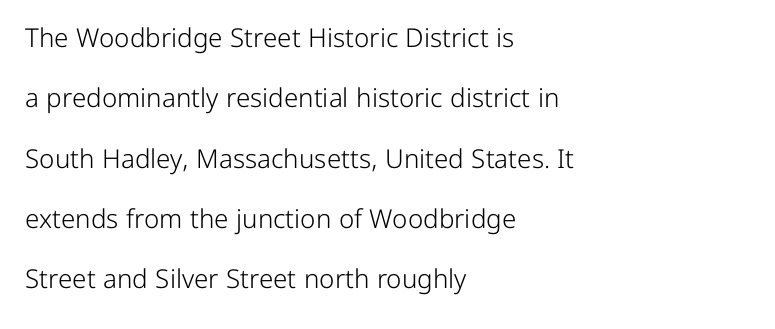
Q: Is the text bold? A: No.
Q: Is the text italic (slanted)? A: No, it is upright.
Q: Is the text underlined? A: No.
Q: How is the paragraph aligned? A: Left-aligned.
Q: Is the spacing between letters normal or unusually wide? A: Normal.
Q: Is the spacing between lines tight, normal or loose? A: Loose.
